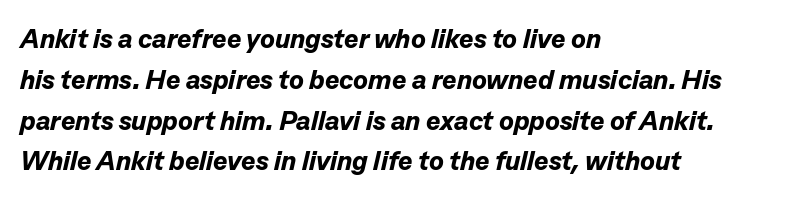
The image shows 27 px bold type, italic (leaning right); set left-aligned, normal line spacing (1.51x), normal letter spacing, not underlined.
